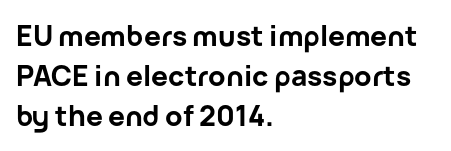
The image shows 28 px bold sans-serif type, upright; set left-aligned, normal line spacing (1.42x), normal letter spacing, not underlined; low stroke contrast and a medium x-height.
